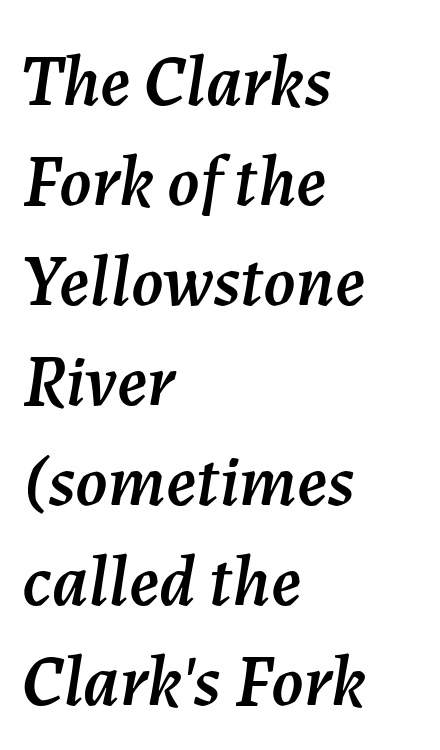
Horizontally, the lines are justified to the leading edge only. The baseline area is clear. Inter-character spacing is left at the font's built-in metrics. The text carries the slant typical of an italic or oblique font.
